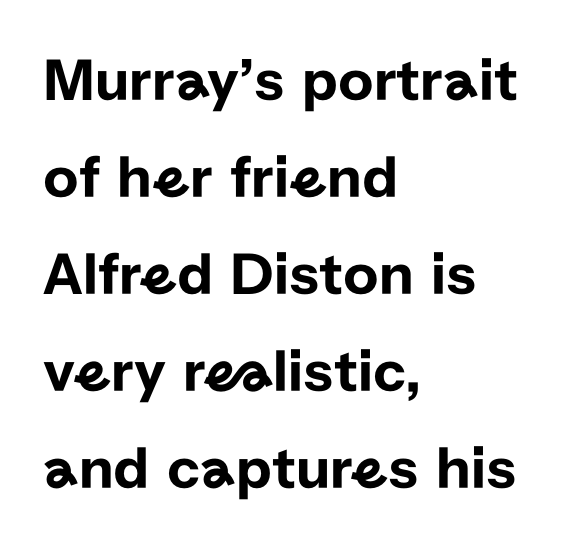
Line spacing here is normal. A sans-serif font was chosen for this passage. Any mark beneath the type? The region is blank. This is the regular roman posture of the typeface.
